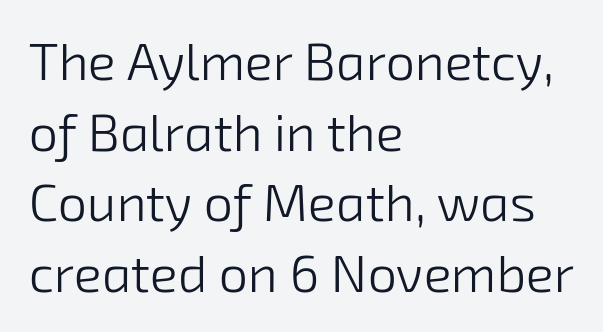
Q: Is the text bold? A: No.
Q: Is the typeface a serif or a sans-serif typeface? A: Sans-serif.
Q: Is the text underlined? A: No.
Q: How is the paragraph aligned? A: Left-aligned.
Q: Is the spacing between letters normal or unusually wide? A: Normal.
Q: Is the spacing between lines tight, normal or loose? A: Normal.
Q: Width (condensed, normal, or wide)? A: Normal.
Q: Stroke contrast? A: Low.
Q: x-height? A: Medium.
Q: Monospaced? A: No.
